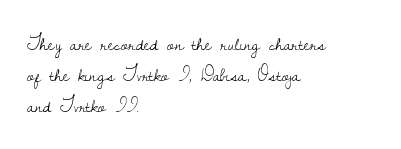
Q: Is the text bold? A: No.
Q: Is the text italic (slanted)? A: Yes.
Q: Is the text underlined? A: No.
Q: How is the paragraph aligned? A: Left-aligned.
Q: Is the spacing between letters normal or unusually wide? A: Normal.
Q: Is the spacing between lines tight, normal or loose? A: Normal.
